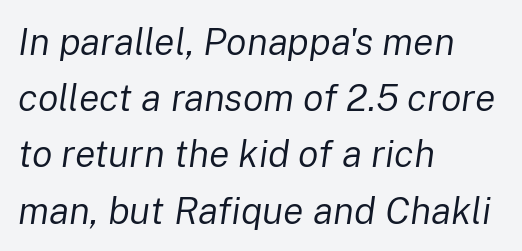
The image shows 38 px regular-weight type, italic (leaning right); set left-aligned, normal line spacing (1.48x), normal letter spacing, not underlined; low stroke contrast and a medium x-height.
